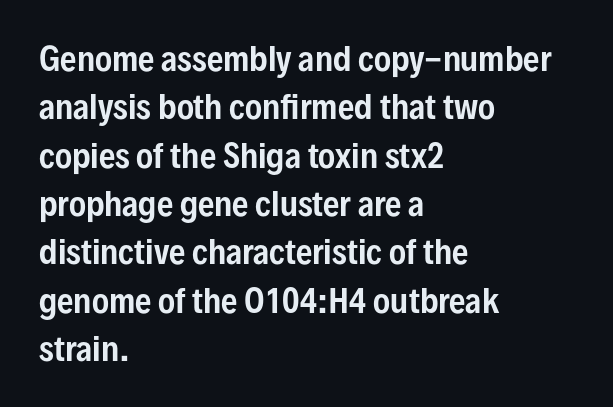
Q: Is the text italic (slanted)? A: No, it is upright.
Q: Is the typeface a serif or a sans-serif typeface? A: Sans-serif.
Q: Is the text underlined? A: No.
Q: How is the paragraph aligned? A: Left-aligned.
Q: Is the spacing between letters normal or unusually wide? A: Normal.
Q: Is the spacing between lines tight, normal or loose? A: Normal.
Q: Width (condensed, normal, or wide)? A: Condensed.
Q: Stroke contrast? A: Low.
Q: x-height? A: Medium.
Q: Monospaced? A: No.
